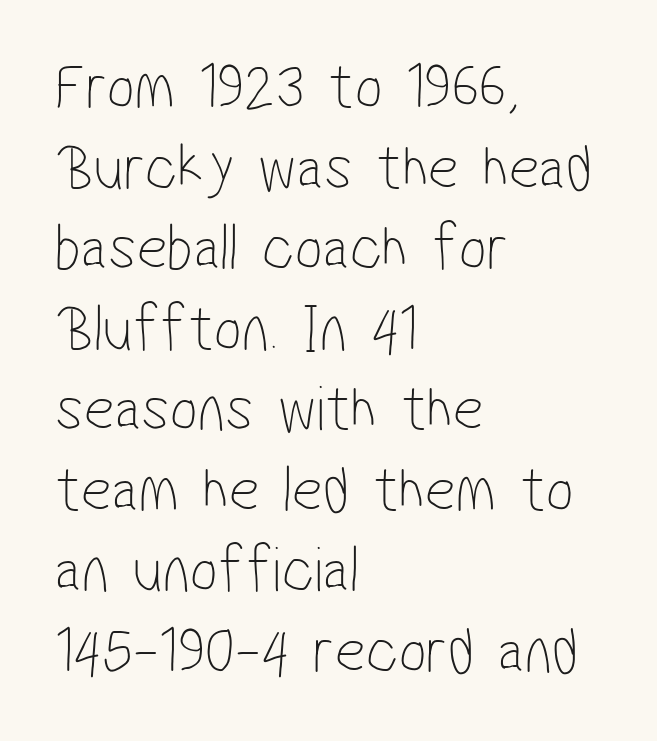
Where is the straight margin? On the left. Underlining? Definitely not there. The passage shown is typed in a proportional face where columns would drift. The type family on display is of the sans-serif kind. Is the stroke heavy? The answer is a plain regular-or-lighter.
